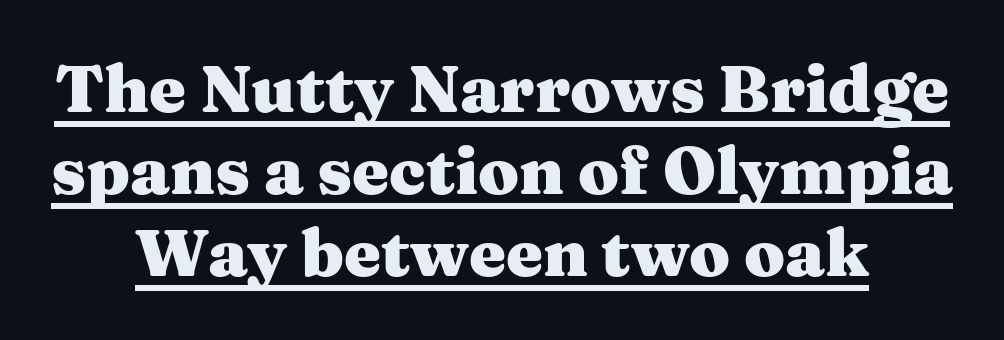
Reading down the block, each line starts at a different indent, mirrored at its end. Note: serifs present on the glyphs. This rendering features underlined lettering. I'd describe the lettering as bold — thick and assertive. Character widths vary here, with narrow letters taking less room than wide ones.
